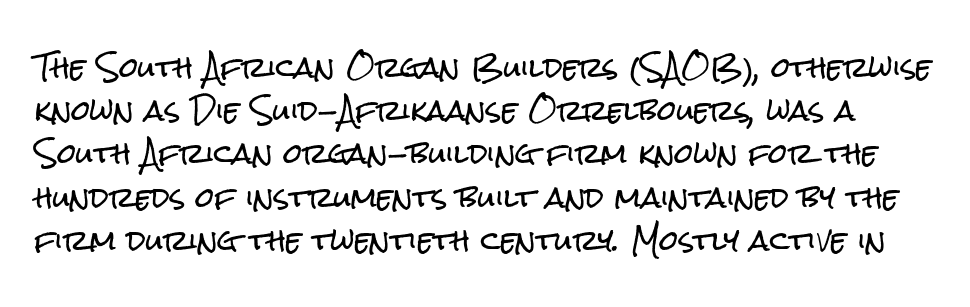
Words appear dense and cohesive because spacing is normal. Every stem runs plumb, perpendicular to the baseline. Has an underline been added? It has not. Honestly, the row spacing looks completely unremarkable.
